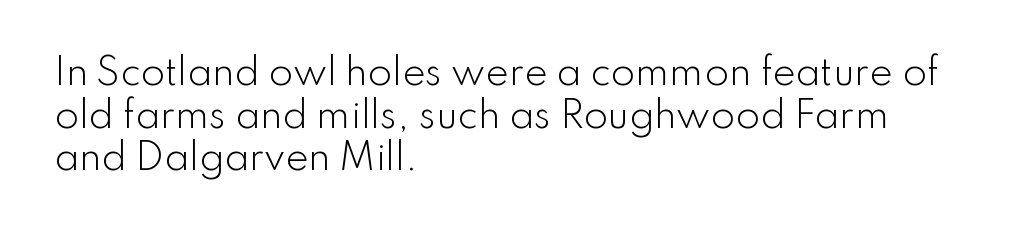
The image shows 35 px light sans-serif type, upright; set left-aligned, line spacing 1.22x, normal letter spacing, not underlined; low stroke contrast and a small x-height.
